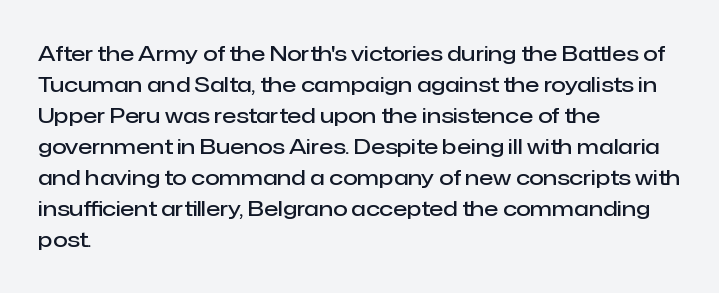
{"italic": "no", "bold": "semi", "underline": "no", "align": "left", "line_spacing": "normal", "line_spacing_ratio": 1.48, "letter_spacing": "normal", "letter_spacing_em": 0.0, "glyph_px": 21}
